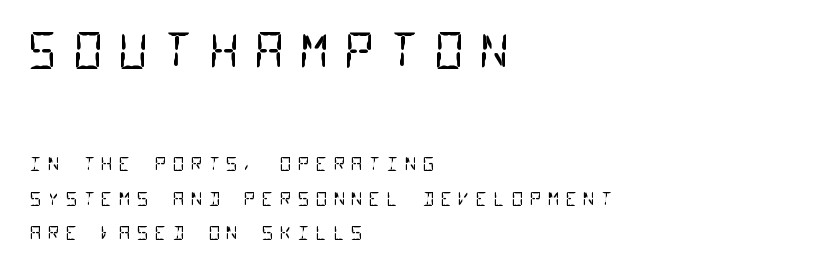
Q: Is the text bold? A: No.
Q: Is the typeface a serif or a sans-serif typeface? A: Sans-serif.
Q: Is the text underlined? A: No.
Q: How is the paragraph aligned? A: Left-aligned.
Q: Is the spacing between letters normal or unusually wide? A: Unusually wide.
Q: Which block of text is set in a larger size, the first (top) or the second (bottom)? A: The first (top) one.
Q: Width (condensed, normal, or wide)? A: Condensed.
Q: Stroke contrast? A: Low.
Q: x-height? A: Large.
Q: Monospaced? A: Yes.
